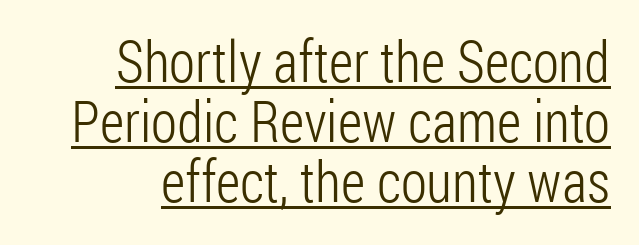
The image shows 57 px light, condensed sans-serif type, upright; set tight line spacing (1.05x), normal letter spacing, underlined; low stroke contrast and a medium x-height.
